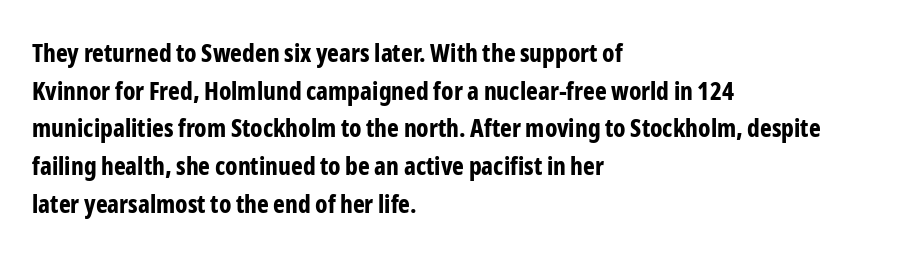
Q: Is the text bold? A: Yes.
Q: Is the text italic (slanted)? A: No, it is upright.
Q: Is the text underlined? A: No.
Q: How is the paragraph aligned? A: Left-aligned.
Q: Is the spacing between letters normal or unusually wide? A: Normal.
Q: Is the spacing between lines tight, normal or loose? A: Normal.
